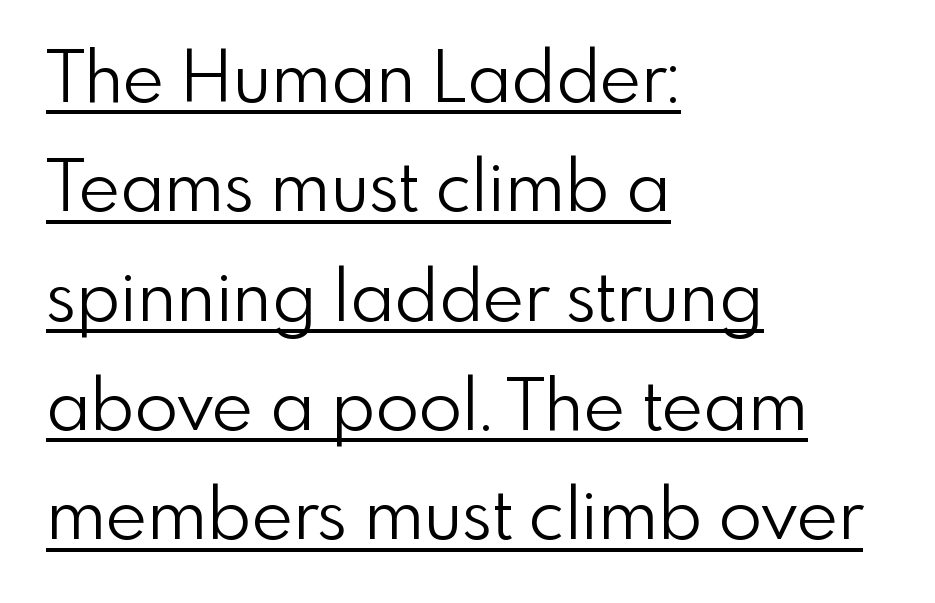
The image shows 71 px light sans-serif type, upright; set left-aligned, normal line spacing (1.54x), normal letter spacing, underlined; a small x-height.
